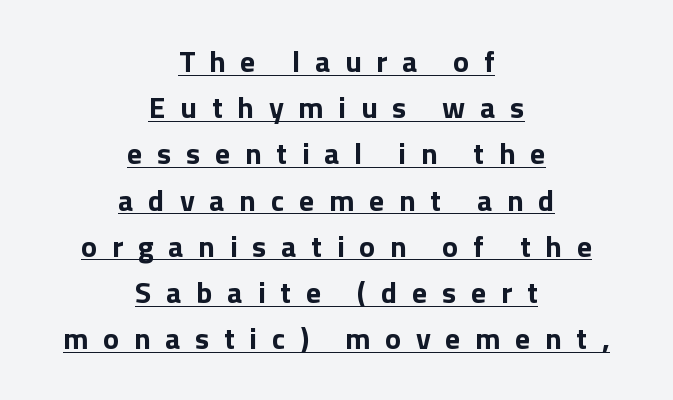
Q: Is the text bold? A: Yes.
Q: Is the text italic (slanted)? A: No, it is upright.
Q: Is the typeface a serif or a sans-serif typeface? A: Sans-serif.
Q: Is the text underlined? A: Yes.
Q: How is the paragraph aligned? A: Centered.
Q: Is the spacing between letters normal or unusually wide? A: Unusually wide.
Q: Is the spacing between lines tight, normal or loose? A: Normal.
Q: Width (condensed, normal, or wide)? A: Normal.
Q: x-height? A: Medium.
Q: Monospaced? A: No.
